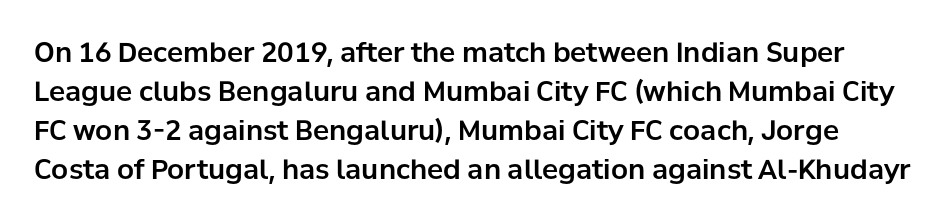
{"italic": "no", "underline": "no", "line_spacing": "normal", "line_spacing_ratio": 1.45, "letter_spacing": "normal", "letter_spacing_em": 0.0, "glyph_px": 27}
